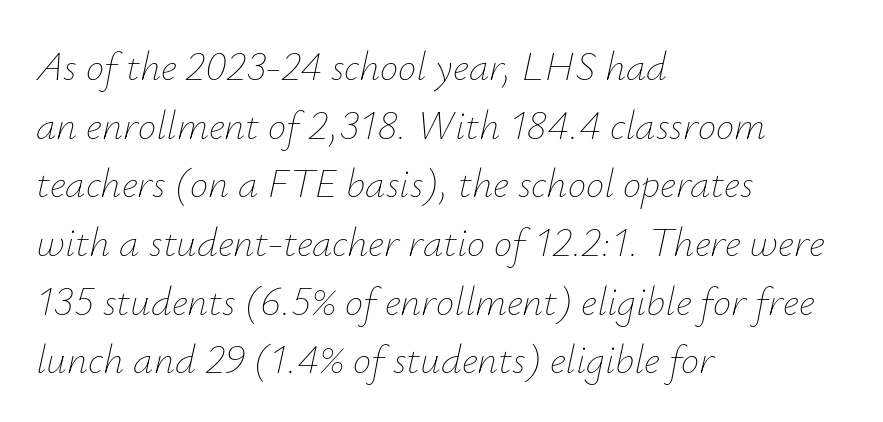
The vertical gap from one line to the next is medium. Short and long lines alike share a common starting point at left. Do the characters align in a grid? No, the font is proportional. The tracking reads as untouched default to a designer's eye. Bare-footed words on every line. A typesetter would mark this as italic.
